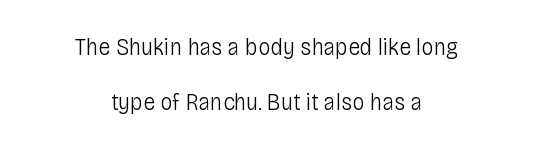
The image shows 25 px text type, upright; set centered, loose line spacing (2.22x), normal letter spacing, not underlined.
